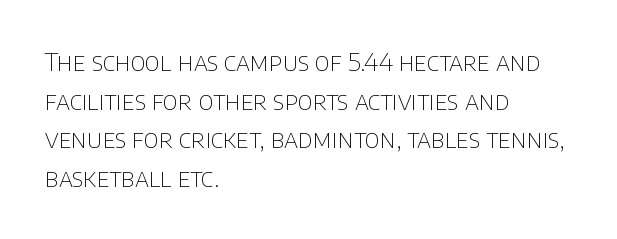
The image shows 25 px text type, upright; set left-aligned, normal line spacing (1.55x), normal letter spacing, not underlined.
